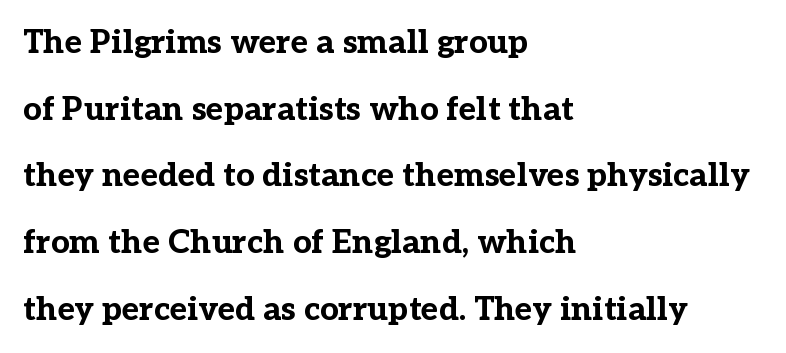
{"serif": "yes", "italic": "no", "bold": "yes", "weight": "bold", "width": "normal", "stroke_contrast": "low", "x_height": "medium", "monospaced": "no", "underline": "no", "align": "left", "line_spacing": "loose", "line_spacing_ratio": 2.02, "letter_spacing": "normal", "letter_spacing_em": 0.0, "glyph_px": 33}
